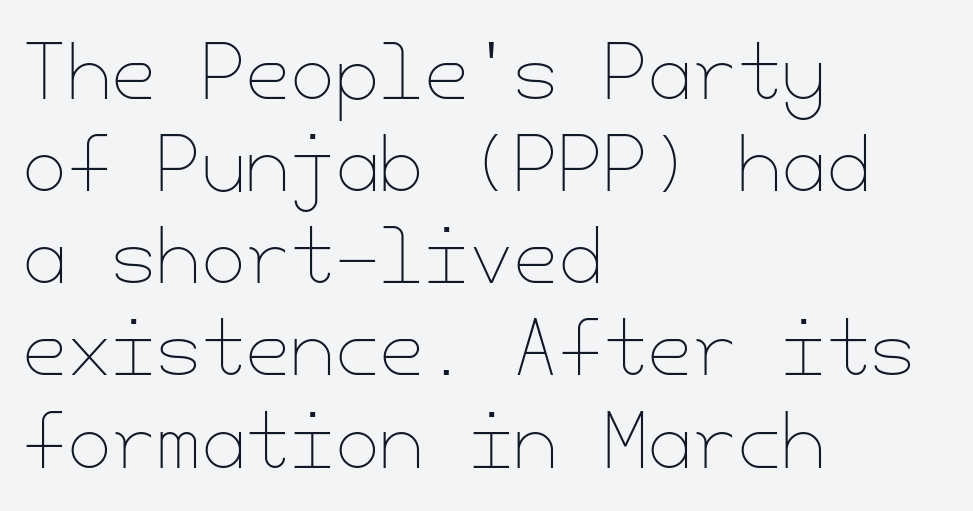
A typesetter would call this zero additional tracking. This rendering features lettering with no underline. A typesetter would mark this as roman, not italic. Each line starts at the same left margin while the right side varies. The rendering uses a moderate line-height, typical for paragraphs. Heaviness? Minimal to ordinary, like unemphasized prose.
